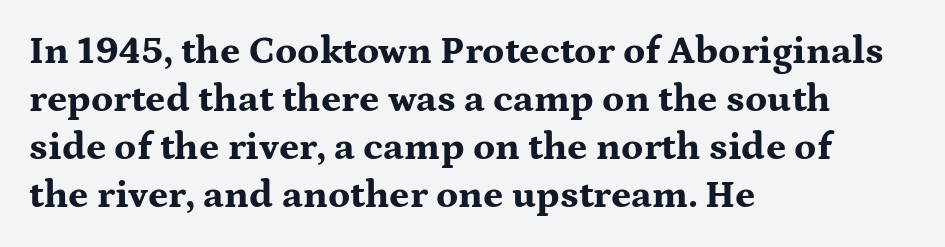
{"serif": "yes", "italic": "no", "bold": "yes", "weight": "bold", "width": "wide", "stroke_contrast": "medium", "x_height": "medium", "monospaced": "no", "underline": "no", "align": "left", "line_spacing_ratio": 1.23, "letter_spacing": "normal", "letter_spacing_em": 0.0, "glyph_px": 39}
